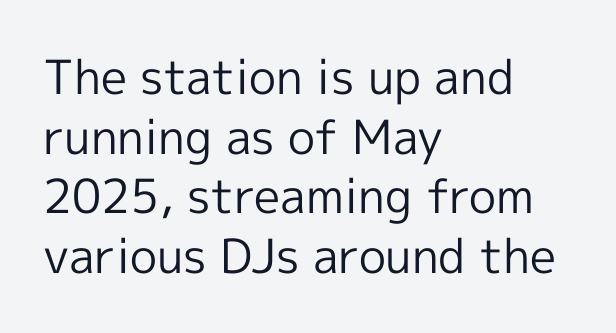
The image shows 47 px regular-weight sans-serif type, upright; set left-aligned, normal line spacing (1.27x), normal letter spacing, not underlined; a medium x-height.
